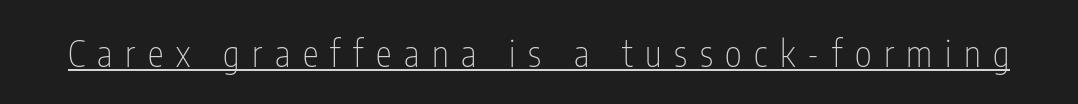
{"serif": "no", "italic": "no", "bold": "no", "weight": "thin", "width": "condensed", "stroke_contrast": "low", "x_height": "medium", "monospaced": "no", "underline": "yes", "letter_spacing": "wide", "letter_spacing_em": 0.35, "glyph_px": 36}
